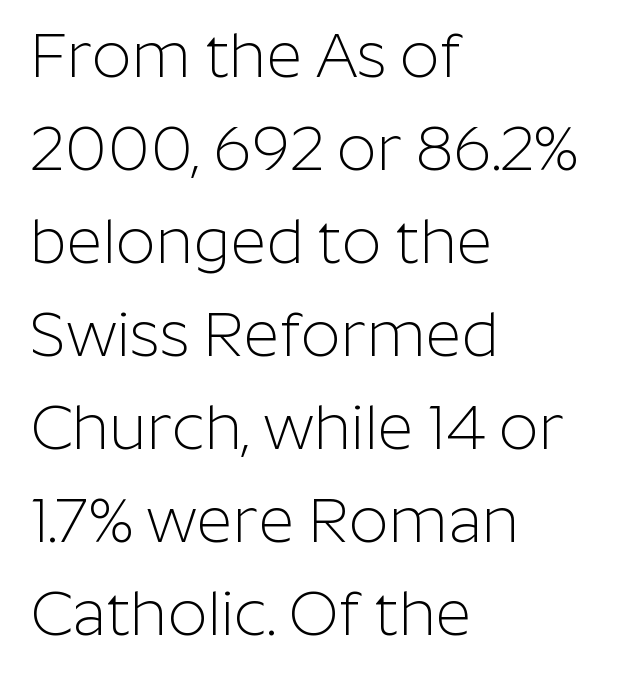
The image shows 62 px light sans-serif type, upright; set left-aligned, normal line spacing (1.5x), normal letter spacing, not underlined; low stroke contrast and a medium x-height.
